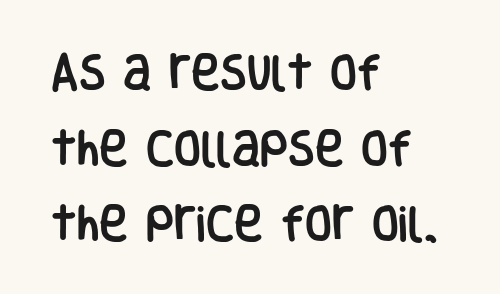
The image shows 39 px condensed sans-serif type, upright; set left-aligned, loose line spacing (1.94x), normal letter spacing, not underlined; low stroke contrast and a large x-height.
